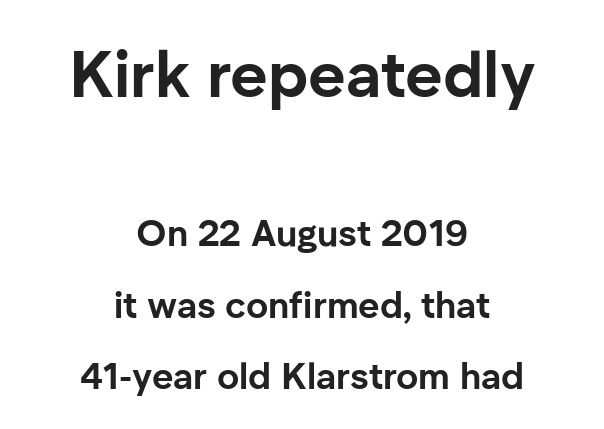
The image shows 65 px bold sans-serif type, upright; set centered, loose line spacing (1.93x), normal letter spacing, not underlined; the first (top) block is 1.76x larger; low stroke contrast and a medium x-height.
